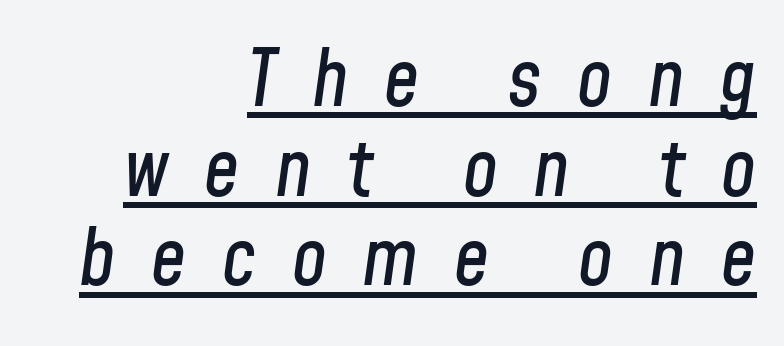
{"italic": "yes", "lean": "right", "slant_degrees": 8, "width": "condensed", "stroke_contrast": "low", "x_height": "medium", "monospaced": "no", "underline": "yes", "align": "right", "line_spacing": "tight", "line_spacing_ratio": 1.15, "letter_spacing": "wide", "letter_spacing_em": 0.46, "glyph_px": 78}
